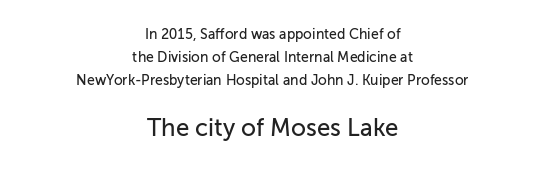
Q: Is the text italic (slanted)? A: No, it is upright.
Q: Is the text underlined? A: No.
Q: How is the paragraph aligned? A: Centered.
Q: Is the spacing between letters normal or unusually wide? A: Normal.
Q: Is the spacing between lines tight, normal or loose? A: Normal.
Q: Which block of text is set in a larger size, the first (top) or the second (bottom)? A: The second (bottom) one.
